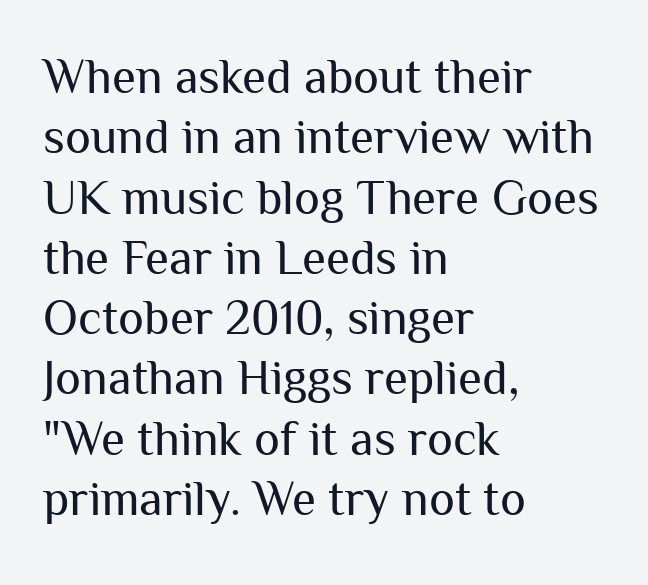
Q: Is the text bold? A: No.
Q: Is the text italic (slanted)? A: No, it is upright.
Q: Is the typeface a serif or a sans-serif typeface? A: Sans-serif.
Q: Is the text underlined? A: No.
Q: How is the paragraph aligned? A: Left-aligned.
Q: Is the spacing between letters normal or unusually wide? A: Normal.
Q: Width (condensed, normal, or wide)? A: Normal.
Q: Stroke contrast? A: Medium.
Q: x-height? A: Medium.
Q: Monospaced? A: No.
